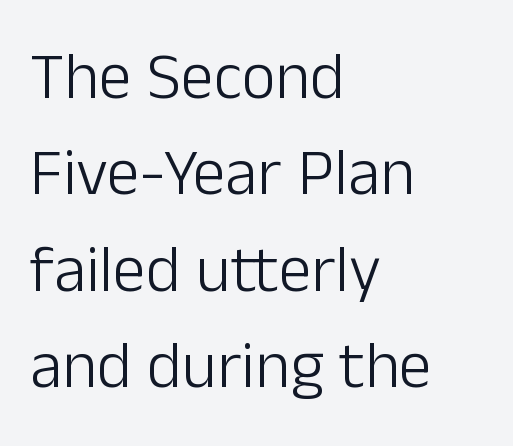
Varying glyph widths throughout — classic text-font behaviour. The weight would be labelled regular, book, light, or lighter still. Descenders are the only things crossing below the line. Typeset ragged right — the left edge is the straight one. The gaps between neighbouring characters are ordinary and unremarkable. Nope, no serifs anywhere on these letters.
